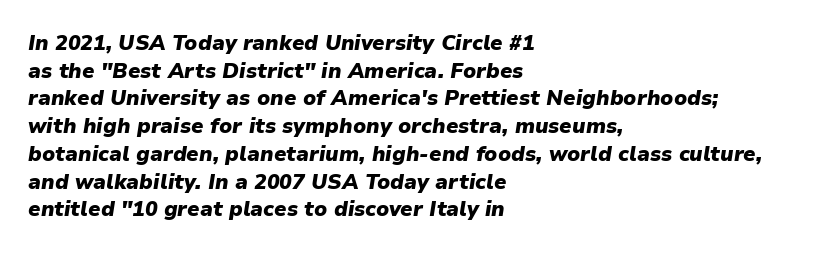
{"italic": "yes", "lean": "right", "slant_degrees": 9, "bold": "yes", "underline": "no", "align": "left", "line_spacing": "normal", "line_spacing_ratio": 1.32, "letter_spacing": "normal", "letter_spacing_em": 0.0, "glyph_px": 21}
